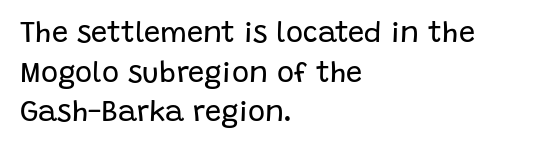
Q: Is the text bold? A: No.
Q: Is the text italic (slanted)? A: No, it is upright.
Q: Is the typeface a serif or a sans-serif typeface? A: Sans-serif.
Q: Is the text underlined? A: No.
Q: How is the paragraph aligned? A: Left-aligned.
Q: Is the spacing between letters normal or unusually wide? A: Normal.
Q: Is the spacing between lines tight, normal or loose? A: Normal.
Q: Width (condensed, normal, or wide)? A: Normal.
Q: Stroke contrast? A: Low.
Q: x-height? A: Large.
Q: Monospaced? A: No.
